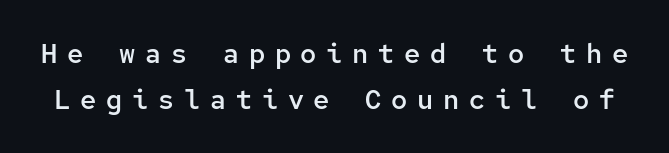
The image shows 27 px text type, upright; set normal line spacing (1.69x), unusually wide letter spacing (+0.36 em), not underlined.
